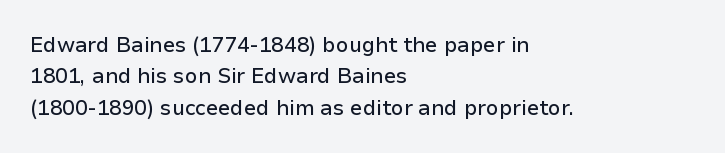
{"italic": "no", "underline": "no", "align": "left", "line_spacing": "normal", "line_spacing_ratio": 1.49, "letter_spacing": "normal", "letter_spacing_em": 0.0, "glyph_px": 21}
